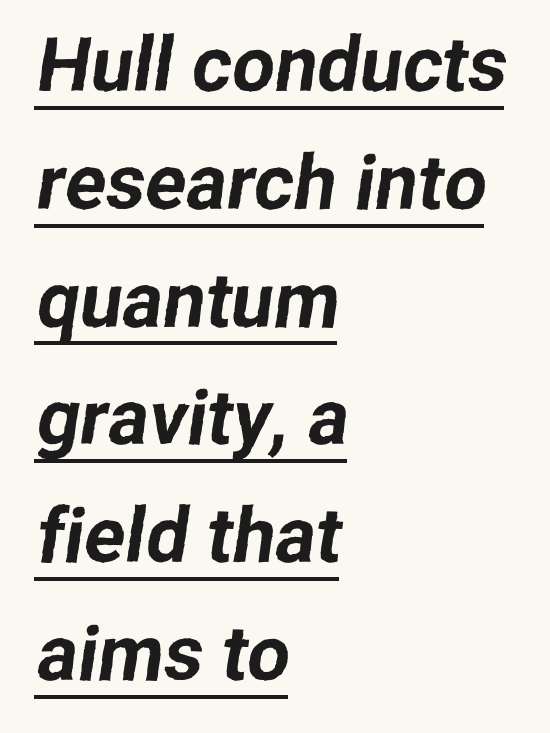
Each letter's strokes conclude bluntly, with no projecting serifs. Each new line begins a customary step beneath the previous one. This rendering uses left alignment, leaving the right contour irregular. Each letter keeps its own natural width here, so spacing adapts to shape. Words appear dense and cohesive because spacing is normal. In designer terms, the underline attribute is active on this setting.
